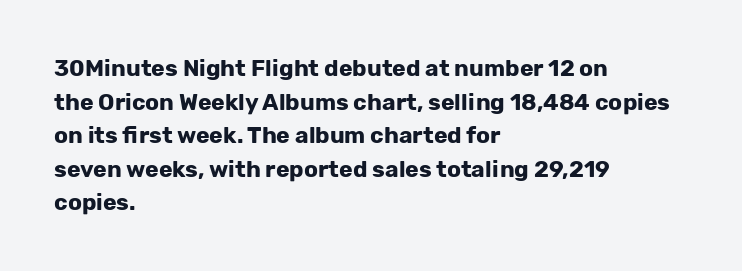
Q: Is the text bold? A: Yes.
Q: Is the text italic (slanted)? A: No, it is upright.
Q: Is the text underlined? A: No.
Q: How is the paragraph aligned? A: Left-aligned.
Q: Is the spacing between letters normal or unusually wide? A: Normal.
Q: Is the spacing between lines tight, normal or loose? A: Normal.
